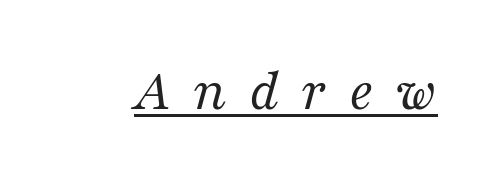
Q: Is the text bold? A: No.
Q: Is the text italic (slanted)? A: Yes, it leans right by about 16 degrees.
Q: Is the typeface a serif or a sans-serif typeface? A: Serif.
Q: Is the text underlined? A: Yes.
Q: Is the spacing between letters normal or unusually wide? A: Unusually wide.
Q: Width (condensed, normal, or wide)? A: Normal.
Q: Stroke contrast? A: Medium.
Q: x-height? A: Medium.
Q: Monospaced? A: No.
